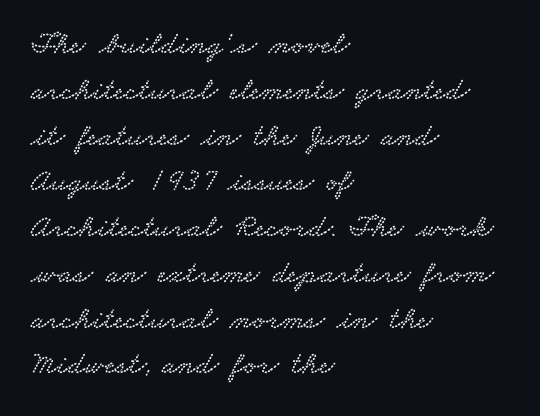
The image shows 32 px wide serif type; set left-aligned, normal line spacing (1.43x), normal letter spacing, not underlined; low stroke contrast and a small x-height.
